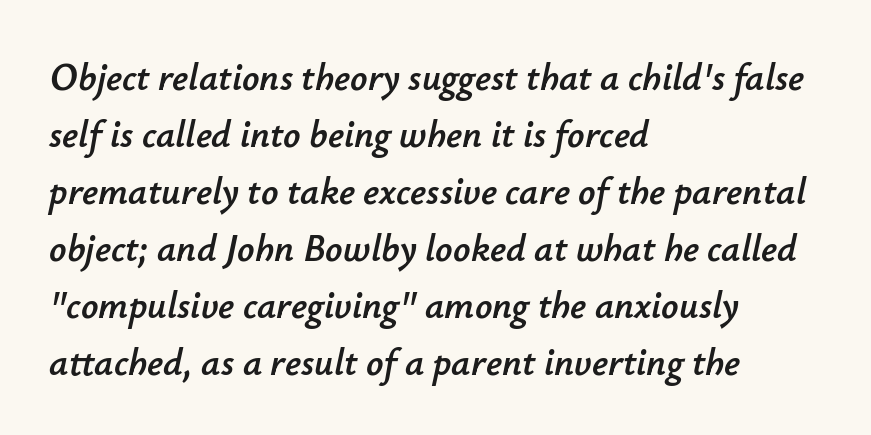
The image shows 38 px text type, italic (leaning right); set left-aligned, normal line spacing (1.5x), normal letter spacing, not underlined; low stroke contrast and a small x-height.
